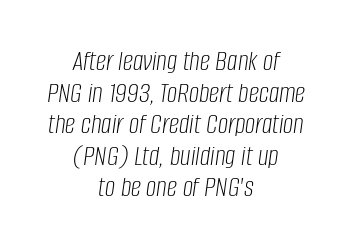
Stem width sits at or under what a default text font uses. The area under the type is left untouched. Words appear dense and cohesive because spacing is normal. This block would grow much taller if given ordinary leading; it's compressed now. Slanted lettering throughout. The rendering uses natural spacing where letterforms have individual widths.
